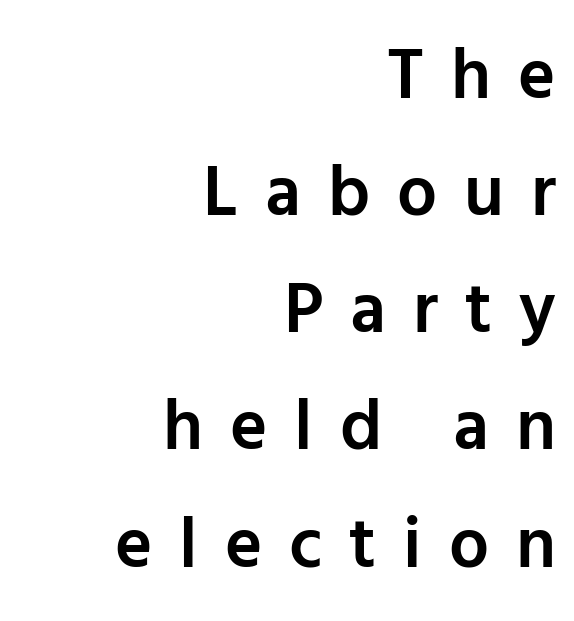
{"serif": "no", "italic": "no", "bold": "semi", "weight": "semibold", "width": "normal", "stroke_contrast": "low", "x_height": "medium", "monospaced": "no", "underline": "no", "align": "right", "line_spacing": "normal", "line_spacing_ratio": 1.65, "letter_spacing": "wide", "letter_spacing_em": 0.38, "glyph_px": 71}
